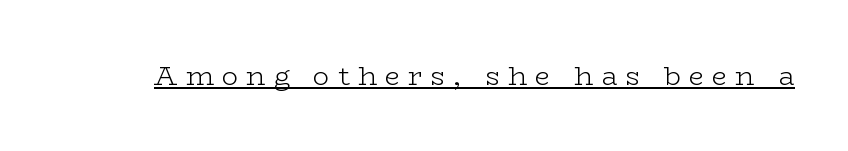
{"italic": "no", "bold": "no", "underline": "yes", "letter_spacing": "wide", "letter_spacing_em": 0.3, "glyph_px": 27}
